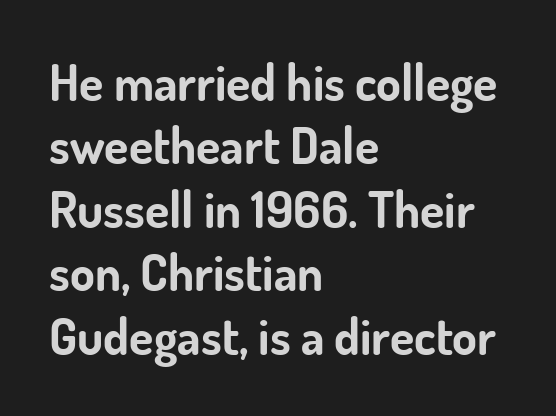
The image shows 50 px bold sans-serif type, upright; set left-aligned, normal line spacing (1.27x), normal letter spacing, not underlined; low stroke contrast and a small x-height.
